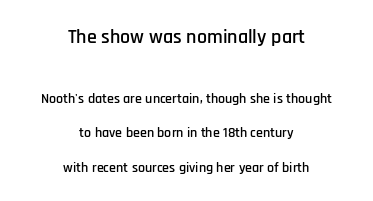
The image shows 20 px text type, upright; set centered, loose line spacing (2.45x), normal letter spacing, not underlined; the first (top) block is 1.43x larger.
